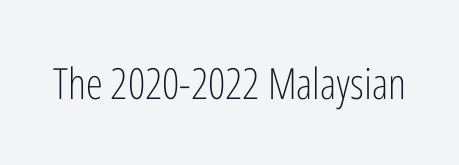
{"serif": "no", "italic": "no", "bold": "no", "weight": "light", "width": "condensed", "stroke_contrast": "low", "x_height": "medium", "monospaced": "no", "underline": "no", "letter_spacing": "normal", "letter_spacing_em": 0.0, "glyph_px": 43}
